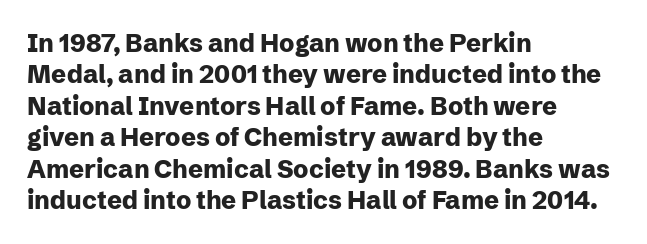
{"italic": "no", "bold": "yes", "underline": "no", "align": "left", "line_spacing": "normal", "line_spacing_ratio": 1.26, "letter_spacing": "normal", "letter_spacing_em": 0.0, "glyph_px": 25}
